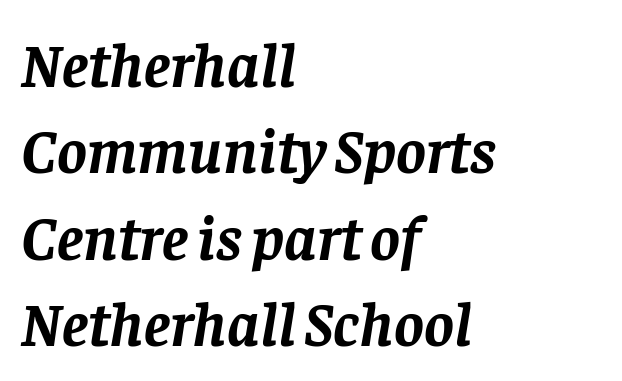
{"serif": "yes", "italic": "yes", "lean": "right", "slant_degrees": 8, "bold": "yes", "weight": "semibold", "width": "normal", "stroke_contrast": "low", "x_height": "large", "monospaced": "no", "underline": "no", "align": "left", "line_spacing": "normal", "line_spacing_ratio": 1.37, "letter_spacing": "normal", "letter_spacing_em": 0.0, "glyph_px": 63}
